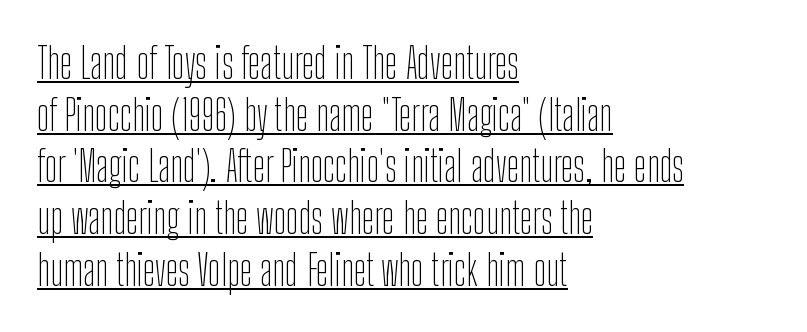
Q: Is the text bold? A: No.
Q: Is the text italic (slanted)? A: No, it is upright.
Q: Is the typeface a serif or a sans-serif typeface? A: Sans-serif.
Q: Is the text underlined? A: Yes.
Q: How is the paragraph aligned? A: Left-aligned.
Q: Is the spacing between letters normal or unusually wide? A: Normal.
Q: Width (condensed, normal, or wide)? A: Condensed.
Q: Stroke contrast? A: Low.
Q: x-height? A: Medium.
Q: Monospaced? A: No.
